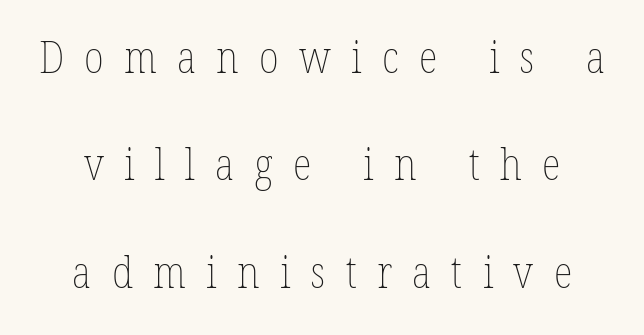
{"bold": "no", "weight": "thin", "width": "condensed", "stroke_contrast": "low", "x_height": "medium", "monospaced": "no", "underline": "no", "align": "center", "line_spacing": "loose", "line_spacing_ratio": 2.44, "letter_spacing": "wide", "letter_spacing_em": 0.46, "glyph_px": 44}
